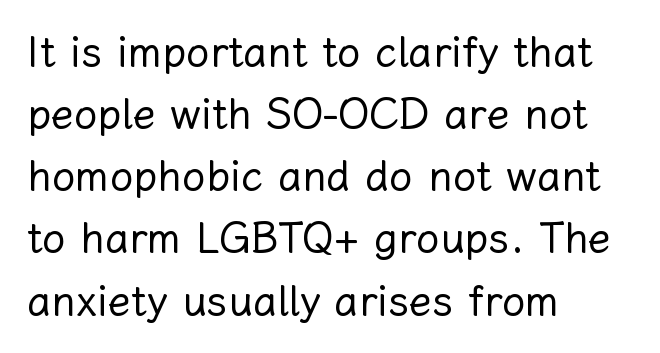
Is this a heavy cut? Hardly; it is regular or lighter. Caption: standard tracking, unaltered. Each letter keeps its own natural width here, so spacing adapts to shape. It's the straight-up-and-down kind of type. Every row of glyphs begins at an identical x-position on the left. Leading matches the norm, producing a regular column.
